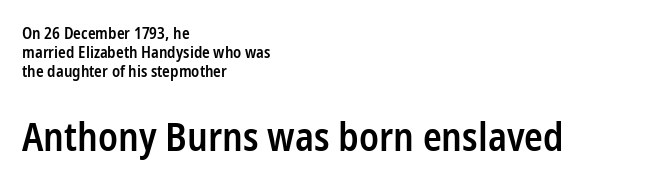
{"serif": "no", "italic": "no", "bold": "semi", "weight": "semibold", "width": "condensed", "stroke_contrast": "low", "x_height": "medium", "monospaced": "no", "underline": "no", "align": "left", "line_spacing_ratio": 1.2, "letter_spacing": "normal", "letter_spacing_em": 0.0, "larger_block": "second", "size_ratio": 2.44, "glyph_px": 39}
